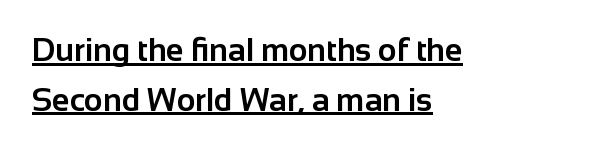
{"serif": "no", "italic": "no", "bold": "yes", "weight": "bold", "width": "normal", "stroke_contrast": "low", "x_height": "medium", "monospaced": "no", "underline": "yes", "align": "left", "line_spacing": "normal", "line_spacing_ratio": 1.55, "letter_spacing": "normal", "letter_spacing_em": 0.0, "glyph_px": 32}
